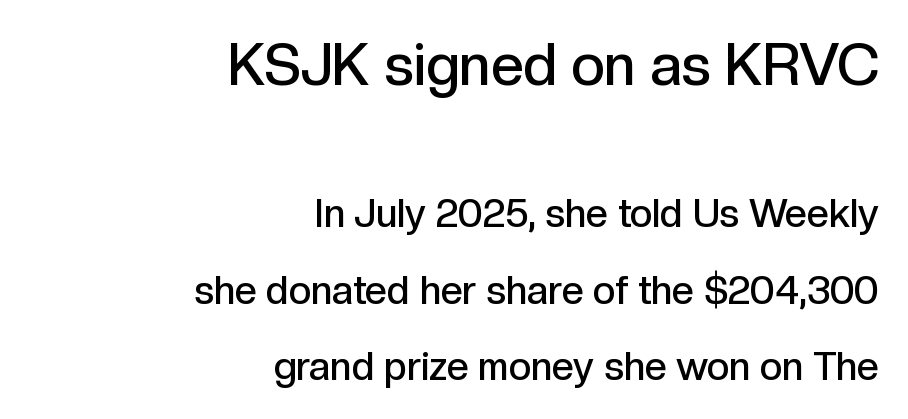
The image shows 58 px semibold sans-serif type, upright; set right-aligned, loose line spacing (1.96x), normal letter spacing, not underlined; the first (top) block is 1.49x larger; a medium x-height.
